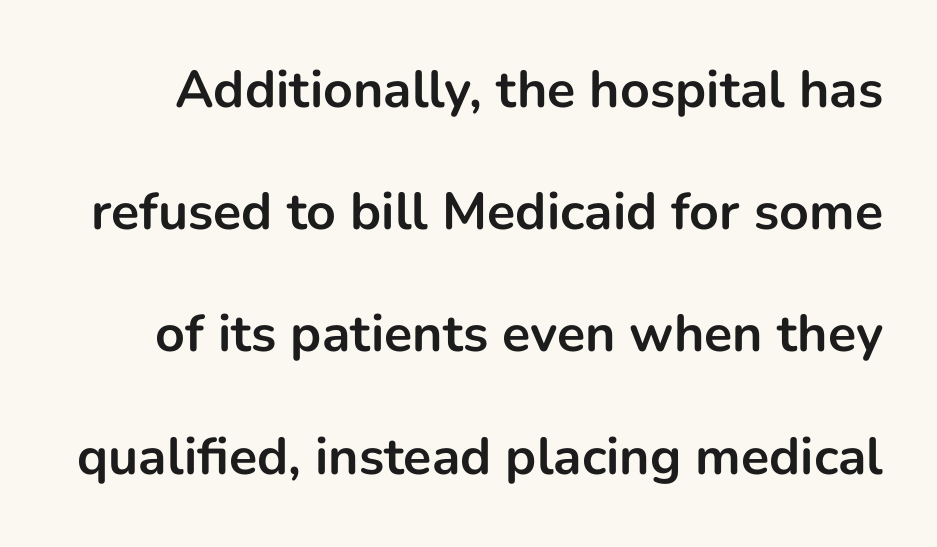
The image shows 52 px bold sans-serif type, upright; set loose line spacing (2.35x), normal letter spacing, not underlined; low stroke contrast and a medium x-height.
